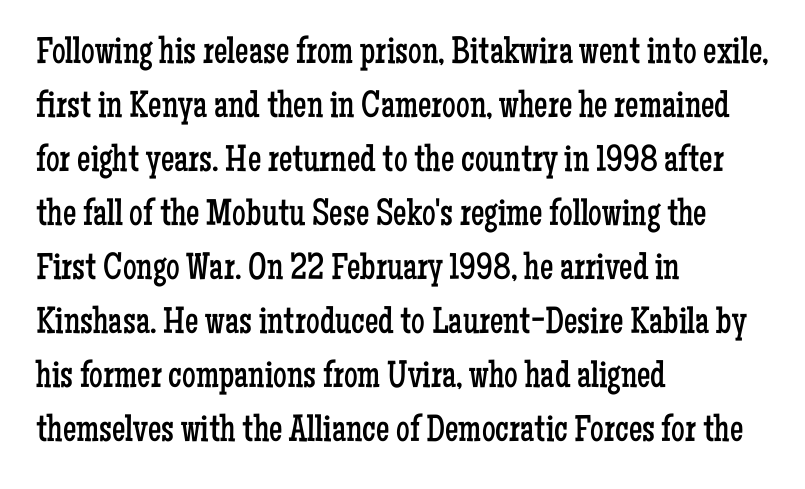
Q: Is the text bold? A: No.
Q: Is the text italic (slanted)? A: No, it is upright.
Q: Is the typeface a serif or a sans-serif typeface? A: Serif.
Q: Is the text underlined? A: No.
Q: How is the paragraph aligned? A: Left-aligned.
Q: Is the spacing between letters normal or unusually wide? A: Normal.
Q: Is the spacing between lines tight, normal or loose? A: Normal.
Q: Width (condensed, normal, or wide)? A: Condensed.
Q: Stroke contrast? A: Low.
Q: x-height? A: Medium.
Q: Monospaced? A: No.
